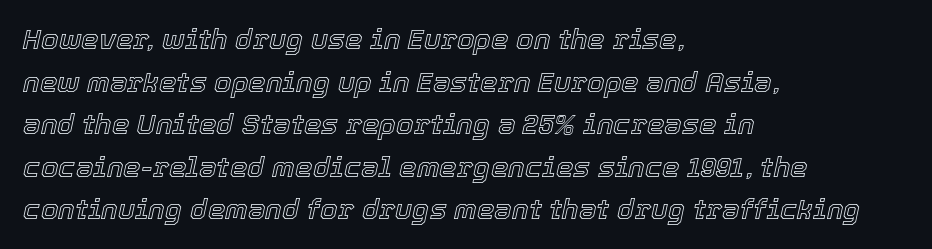
The image shows 28 px text type, italic (leaning right); set left-aligned, normal line spacing (1.52x), normal letter spacing, not underlined; a medium x-height.
